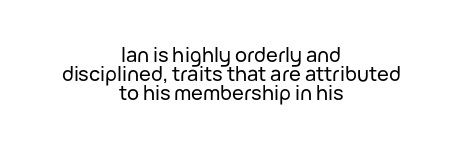
The image shows 20 px text type, upright; set centered, tight line spacing (0.95x), normal letter spacing, not underlined.
